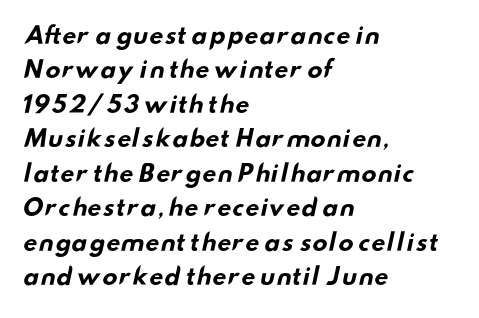
The image shows 23 px bold type; set left-aligned, normal line spacing (1.5x), normal letter spacing, not underlined.
